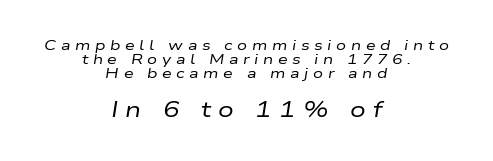
The image shows 22 px text type, italic (leaning right); set centered, tight line spacing (0.99x), unusually wide letter spacing (+0.33 em), not underlined; the second (bottom) block is 1.57x larger.
